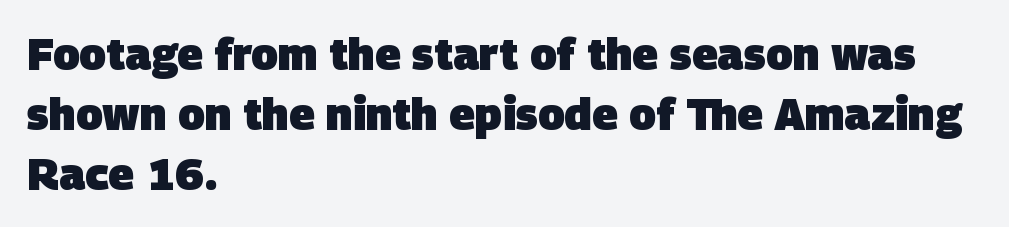
A typesetter would call this leading conventional body-copy spacing. The font is running at its bold setting. You could call the tracking neutral — neither tight nor loose. The rendering anchors every line to the left-hand side. The letters carry no serifs — their stems end cleanly without finishing strokes. Is this a fixed-width face? No — the glyphs have proportional, varying widths.
